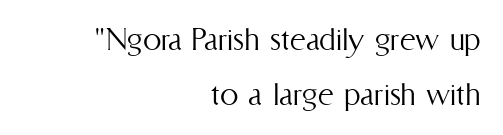
{"italic": "no", "bold": "no", "weight": "light", "width": "condensed", "stroke_contrast": "medium", "x_height": "medium", "monospaced": "no", "underline": "no", "align": "right", "line_spacing": "normal", "line_spacing_ratio": 1.48, "letter_spacing": "normal", "letter_spacing_em": 0.0, "glyph_px": 37}
